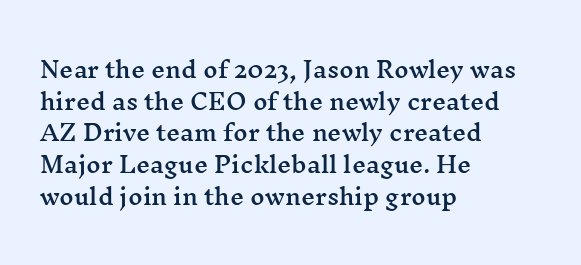
Ordinary non-slanted type is in use. Letter spacing: default. This sample is left-justified, so line endings fall wherever the words run out. Underline: absent. Successive baselines arrive at the customary interval.
